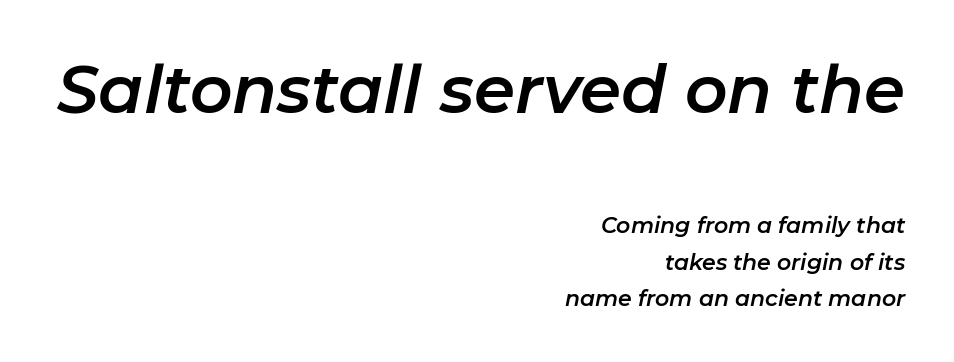
The image shows 66 px text type, italic (leaning right); set right-aligned, normal line spacing (1.66x), normal letter spacing, not underlined; the first (top) block is 3.0x larger; low stroke contrast and a medium x-height.
